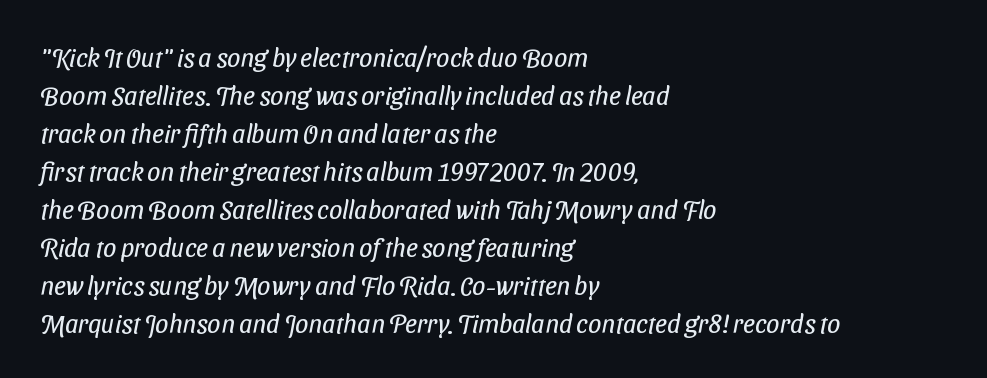
The typesetting does not lean heavy: it is not bold. Caption: multi-line text, flush left, ragged right. Students, observe: this is what conventionally led text looks like. Words float on clear page, feet unadorned.
